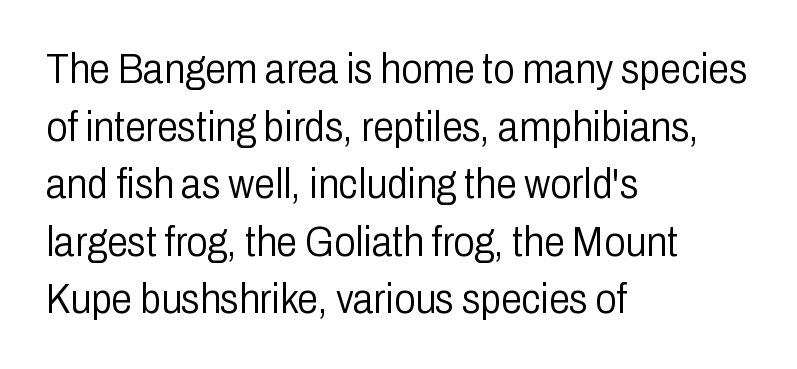
{"serif": "no", "italic": "no", "bold": "no", "weight": "light", "width": "condensed", "stroke_contrast": "low", "x_height": "medium", "monospaced": "no", "underline": "no", "align": "left", "line_spacing": "normal", "line_spacing_ratio": 1.37, "letter_spacing": "normal", "letter_spacing_em": 0.0, "glyph_px": 42}
